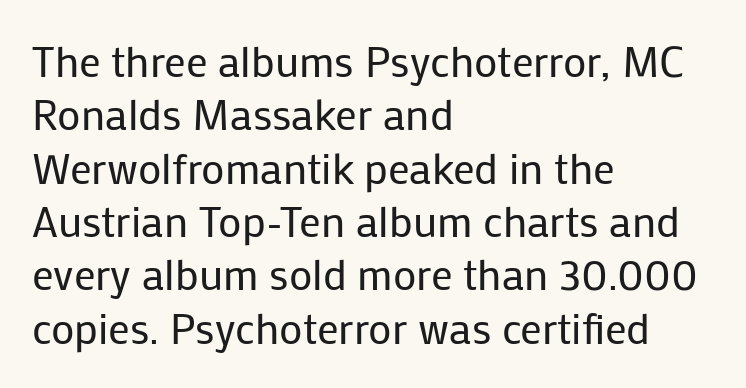
{"serif": "no", "italic": "no", "bold": "no", "weight": "regular", "width": "normal", "stroke_contrast": "low", "x_height": "medium", "monospaced": "no", "underline": "no", "align": "left", "line_spacing_ratio": 1.24, "letter_spacing": "normal", "letter_spacing_em": 0.0, "glyph_px": 43}
